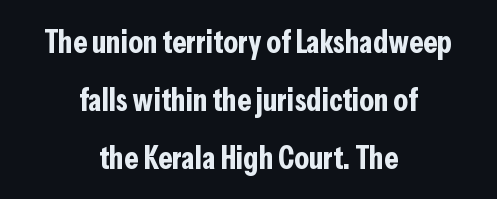
Horizontally, the lines are justified to the midpoint only. The face used here is proportionally spaced, like ordinary book or web type. Heavy-handed strokes throughout: this text is bold. Glance below the letters and you will spot only blank space. Ascenders rise straight up at ninety degrees.
